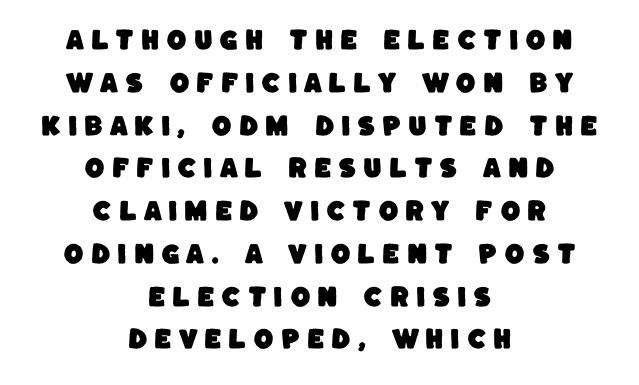
{"underline": "no", "align": "center", "line_spacing_ratio": 1.86, "letter_spacing": "wide", "letter_spacing_em": 0.29, "glyph_px": 23}
